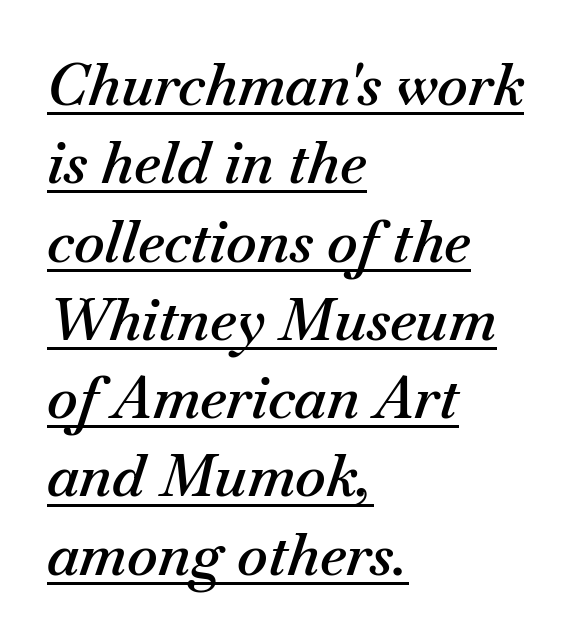
Q: Is the text bold? A: Semi-bold.
Q: Is the text italic (slanted)? A: Yes, it leans right by about 18 degrees.
Q: Is the text underlined? A: Yes.
Q: How is the paragraph aligned? A: Left-aligned.
Q: Is the spacing between letters normal or unusually wide? A: Normal.
Q: Is the spacing between lines tight, normal or loose? A: Normal.
Q: Width (condensed, normal, or wide)? A: Normal.
Q: Stroke contrast? A: Medium.
Q: x-height? A: Small.
Q: Monospaced? A: No.
